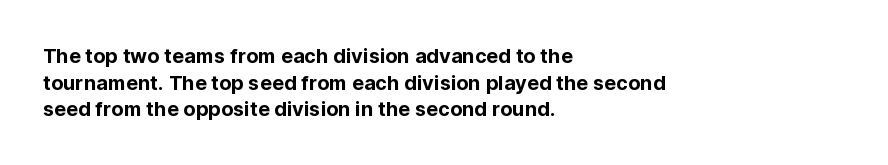
Which margin do the lines hug? The left one — the right edge is uneven. Do the letters lean? They stand straight. Students, note that the glyphs here touch the page at normal intervals. The block of text has a typical density, with ordinary space between rows. Unmarked baselines from the first word to the last.
